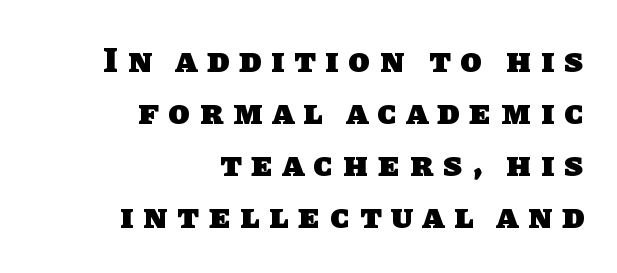
Where is the straight margin? On the right. The font is running at its bold setting. These lines are rendered in a variable-pitch font. Any mark beneath the type? The region is blank. Is there much room between lines? A standard amount, neither cramped nor airy. This sample uses a sans-serif face.
